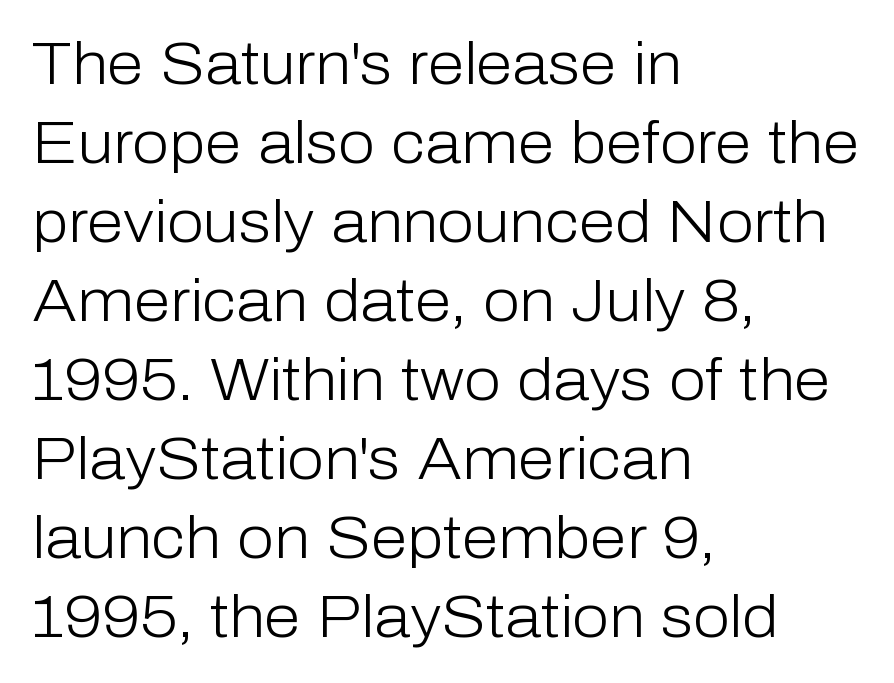
Q: Is the text bold? A: No.
Q: Is the text italic (slanted)? A: No, it is upright.
Q: Is the typeface a serif or a sans-serif typeface? A: Sans-serif.
Q: Is the text underlined? A: No.
Q: How is the paragraph aligned? A: Left-aligned.
Q: Is the spacing between letters normal or unusually wide? A: Normal.
Q: Is the spacing between lines tight, normal or loose? A: Normal.
Q: Width (condensed, normal, or wide)? A: Normal.
Q: Stroke contrast? A: Low.
Q: x-height? A: Medium.
Q: Monospaced? A: No.
